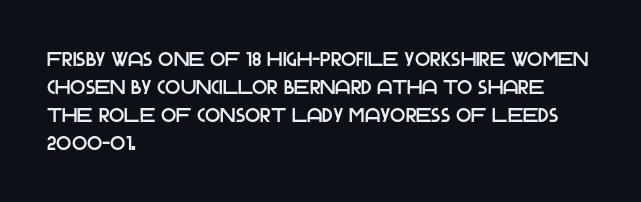
Ordinary non-slanted type is in use. Type without underlining. A typesetter would call this zero additional tracking. Horizontally, the lines are justified to the leading edge only. Honestly, the row spacing looks completely unremarkable.
